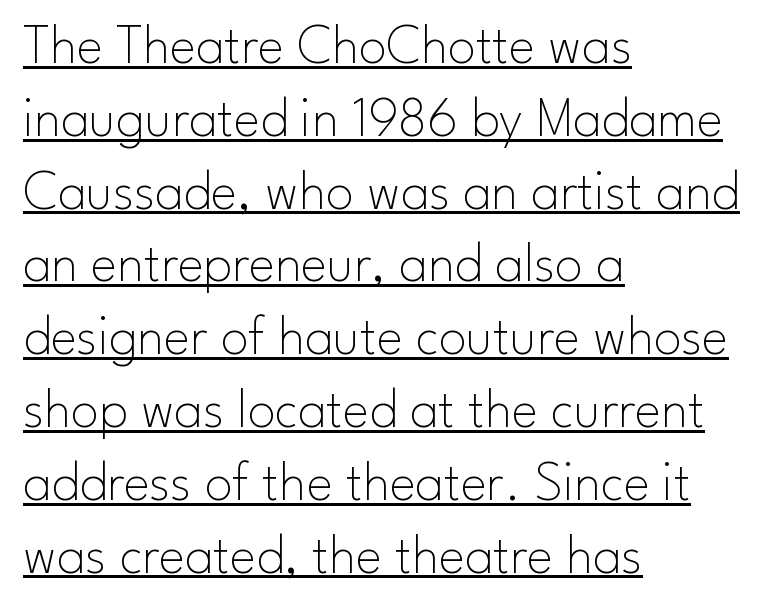
Q: Is the text bold? A: No.
Q: Is the text italic (slanted)? A: No, it is upright.
Q: Is the typeface a serif or a sans-serif typeface? A: Sans-serif.
Q: Is the text underlined? A: Yes.
Q: How is the paragraph aligned? A: Left-aligned.
Q: Is the spacing between letters normal or unusually wide? A: Normal.
Q: Is the spacing between lines tight, normal or loose? A: Normal.
Q: Width (condensed, normal, or wide)? A: Normal.
Q: Stroke contrast? A: Low.
Q: x-height? A: Small.
Q: Monospaced? A: No.
